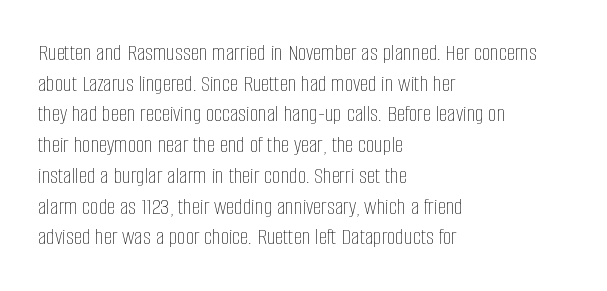
Is the type heavy? It reads as light-to-regular instead. Leftover space on each line is placed entirely after the last word. Characters follow at the spacing the type designer built in. The passage shown stacks its lines at a standard gap.
